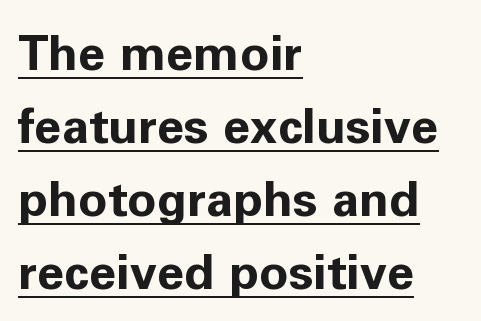
The image shows 49 px bold sans-serif type, upright; set left-aligned, normal line spacing (1.49x), normal letter spacing, underlined; low stroke contrast and a medium x-height.
